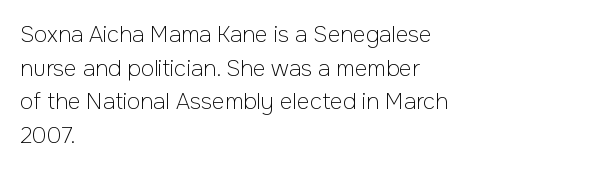
{"italic": "no", "bold": "no", "underline": "no", "align": "left", "line_spacing": "normal", "line_spacing_ratio": 1.53, "letter_spacing": "normal", "letter_spacing_em": 0.0, "glyph_px": 22}
